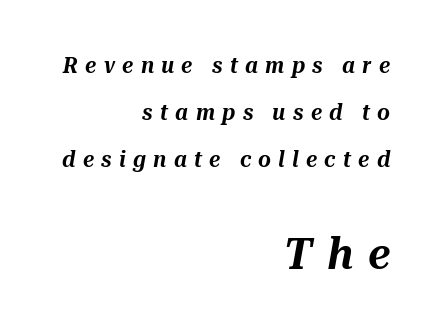
Notice how the stems are inclined rather than vertical — that's the hallmark of italics. Display-style spreading of the glyphs; the letterfit is very open. Check the space under the baseline: it is left empty. The space between consecutive lines is lavish. These lines are rendered in a variable-pitch font.
